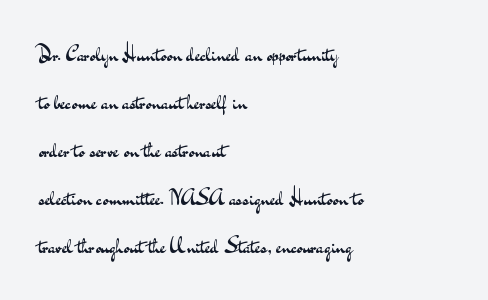
Q: Is the text bold? A: No.
Q: Is the text italic (slanted)? A: Yes.
Q: Is the text underlined? A: No.
Q: How is the paragraph aligned? A: Left-aligned.
Q: Is the spacing between letters normal or unusually wide? A: Normal.
Q: Is the spacing between lines tight, normal or loose? A: Loose.
